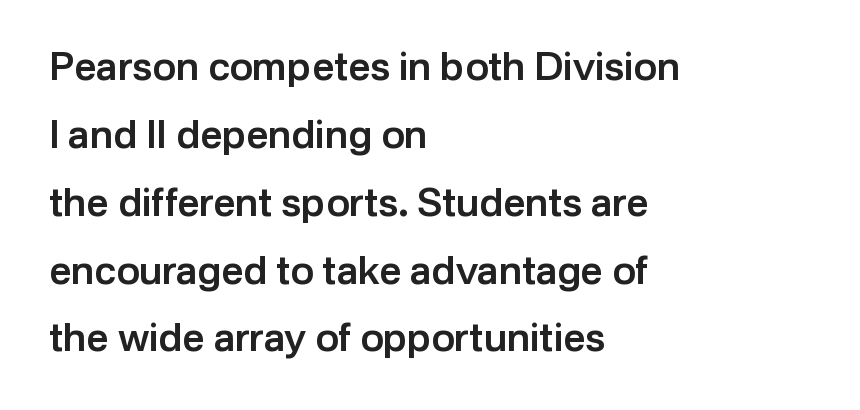
{"serif": "no", "italic": "no", "bold": "semi", "weight": "semibold", "width": "normal", "stroke_contrast": "low", "x_height": "medium", "monospaced": "no", "underline": "no", "align": "left", "line_spacing_ratio": 1.74, "letter_spacing": "normal", "letter_spacing_em": 0.0, "glyph_px": 39}
